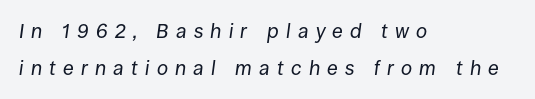
The image shows 20 px text type, italic (leaning right); set left-aligned, line spacing 1.83x, unusually wide letter spacing (+0.36 em), not underlined.
